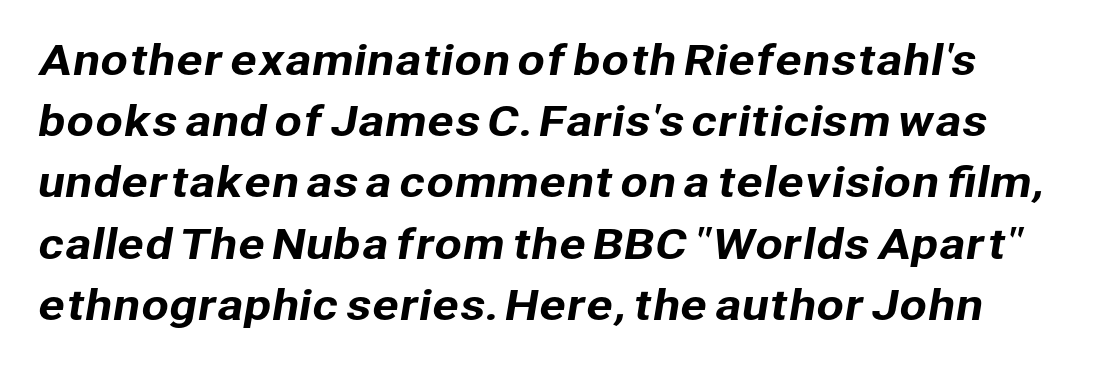
Q: Is the typeface a serif or a sans-serif typeface? A: Sans-serif.
Q: Is the text underlined? A: No.
Q: Is the spacing between letters normal or unusually wide? A: Normal.
Q: Is the spacing between lines tight, normal or loose? A: Normal.
Q: Width (condensed, normal, or wide)? A: Normal.
Q: Stroke contrast? A: Low.
Q: x-height? A: Medium.
Q: Monospaced? A: No.
